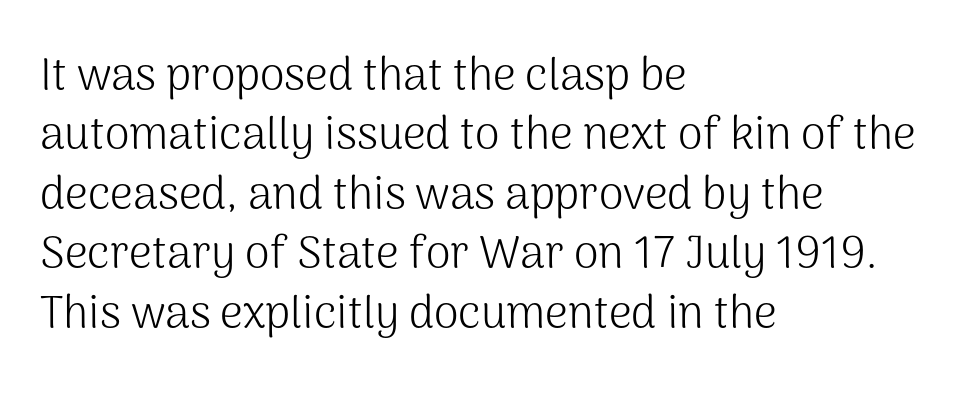
{"serif": "no", "italic": "no", "bold": "no", "weight": "light", "width": "normal", "stroke_contrast": "medium", "x_height": "medium", "monospaced": "no", "underline": "no", "align": "left", "line_spacing": "normal", "line_spacing_ratio": 1.32, "letter_spacing": "normal", "letter_spacing_em": 0.0, "glyph_px": 45}
